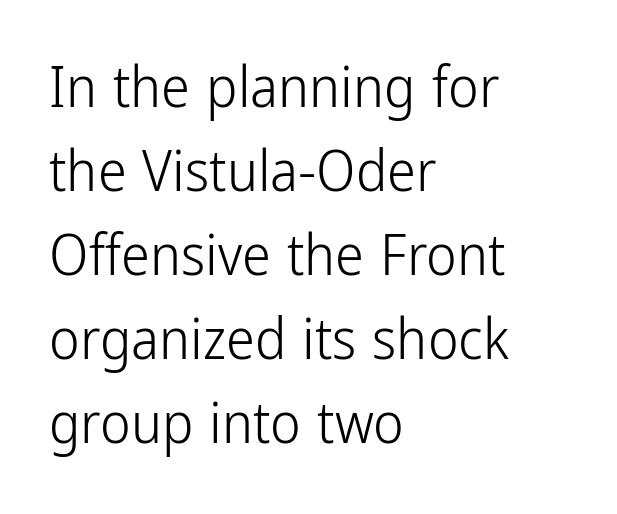
{"serif": "no", "italic": "no", "bold": "no", "weight": "light", "width": "condensed", "stroke_contrast": "low", "x_height": "medium", "monospaced": "no", "underline": "no", "align": "left", "line_spacing": "normal", "line_spacing_ratio": 1.45, "letter_spacing": "normal", "letter_spacing_em": 0.0, "glyph_px": 58}
